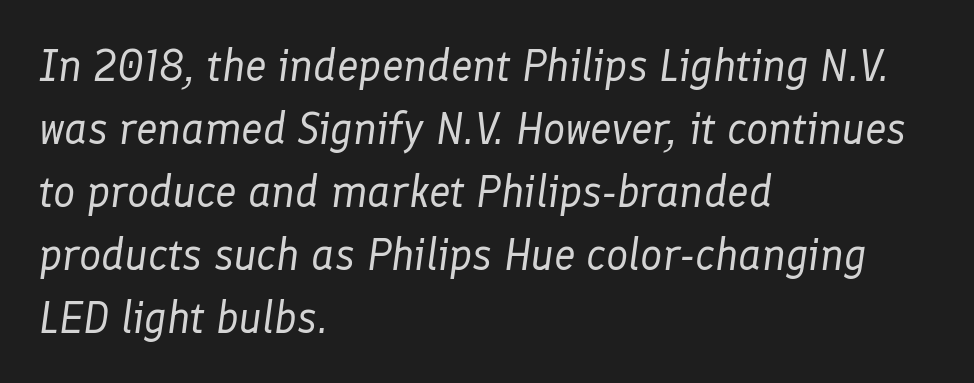
The image shows 44 px regular-weight type, italic (leaning right); set left-aligned, normal line spacing (1.43x), normal letter spacing, not underlined; low stroke contrast and a medium x-height.
